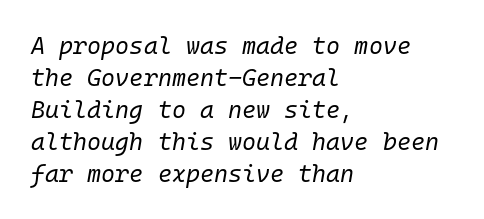
{"italic": "yes", "lean": "right", "slant_degrees": 10, "bold": "no", "underline": "no", "align": "left", "line_spacing": "normal", "line_spacing_ratio": 1.33, "letter_spacing": "normal", "letter_spacing_em": 0.0, "glyph_px": 24}
